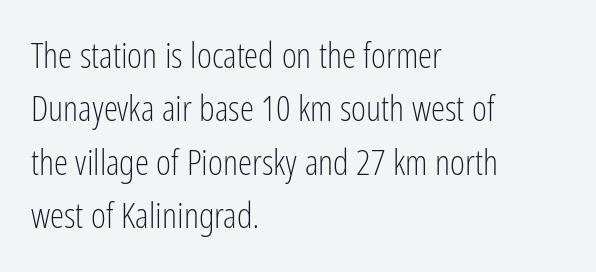
Q: Is the text bold? A: No.
Q: Is the text italic (slanted)? A: No, it is upright.
Q: Is the typeface a serif or a sans-serif typeface? A: Sans-serif.
Q: Is the text underlined? A: No.
Q: How is the paragraph aligned? A: Left-aligned.
Q: Is the spacing between letters normal or unusually wide? A: Normal.
Q: Is the spacing between lines tight, normal or loose? A: Normal.
Q: Width (condensed, normal, or wide)? A: Condensed.
Q: Stroke contrast? A: Low.
Q: x-height? A: Medium.
Q: Monospaced? A: No.
